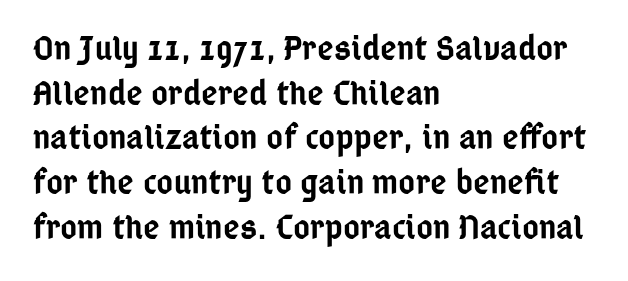
The image shows 36 px semibold, condensed sans-serif type, upright; set left-aligned, line spacing 1.24x, normal letter spacing, not underlined; low stroke contrast and a medium x-height.
